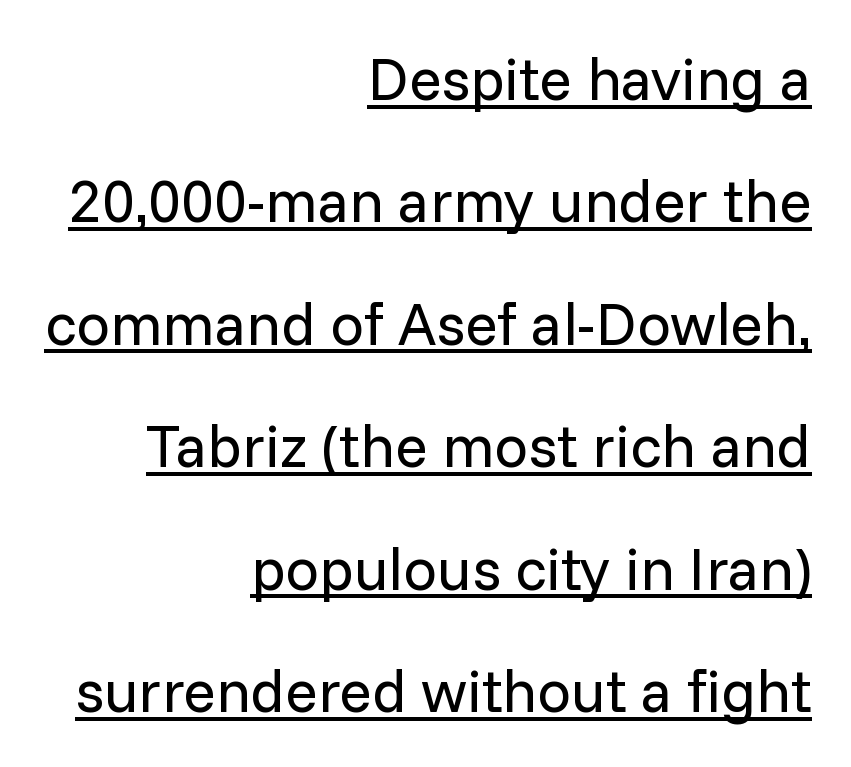
The rendering uses natural spacing where letterforms have individual widths. A great deal of white space separates one row of letters from the next. Bold? No — there's no thickening of the strokes. If you drew a ruler down the right edge, every line would touch it. Each letter's strokes conclude bluntly, with no projecting serifs. The passage shown is underscored from start to finish.
